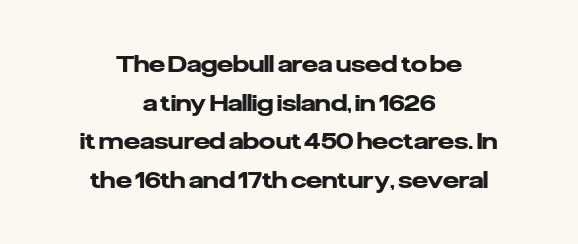
Rule under the text: the space is simply empty. Teacher's note: observe the equal gaps on both sides — that is centered alignment. Vertically, the passage feels balanced, rows spaced as you'd expect. The characters look thick and weighty, a clear bold.
